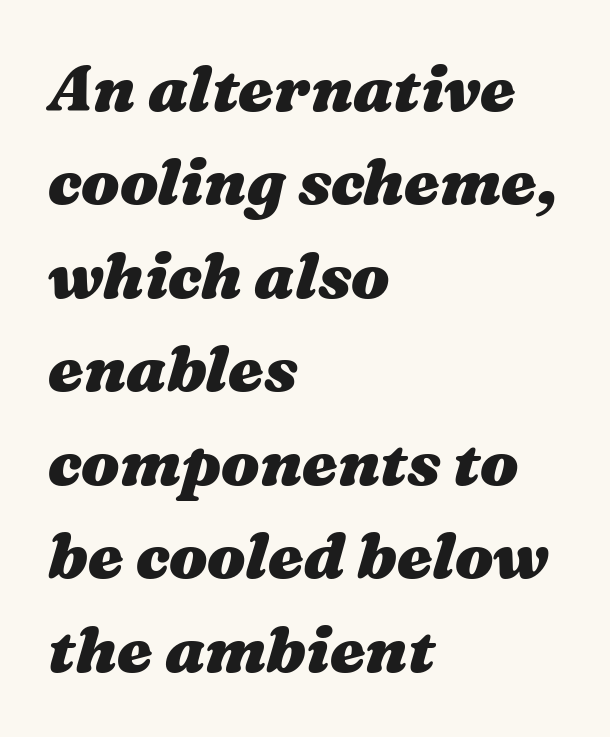
Q: Is the text bold? A: Yes.
Q: Is the text italic (slanted)? A: Yes, it leans right by about 16 degrees.
Q: Is the text underlined? A: No.
Q: How is the paragraph aligned? A: Left-aligned.
Q: Is the spacing between letters normal or unusually wide? A: Normal.
Q: Is the spacing between lines tight, normal or loose? A: Normal.
Q: Width (condensed, normal, or wide)? A: Wide.
Q: Stroke contrast? A: Medium.
Q: x-height? A: Medium.
Q: Monospaced? A: No.
